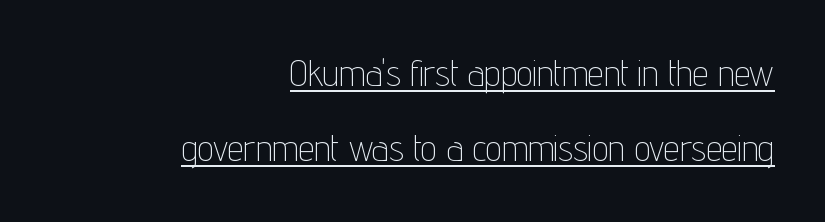
Q: Is the text bold? A: No.
Q: Is the text italic (slanted)? A: No, it is upright.
Q: Is the typeface a serif or a sans-serif typeface? A: Sans-serif.
Q: Is the text underlined? A: Yes.
Q: How is the paragraph aligned? A: Right-aligned.
Q: Is the spacing between letters normal or unusually wide? A: Normal.
Q: Is the spacing between lines tight, normal or loose? A: Loose.
Q: Width (condensed, normal, or wide)? A: Condensed.
Q: Stroke contrast? A: Low.
Q: x-height? A: Medium.
Q: Monospaced? A: No.
